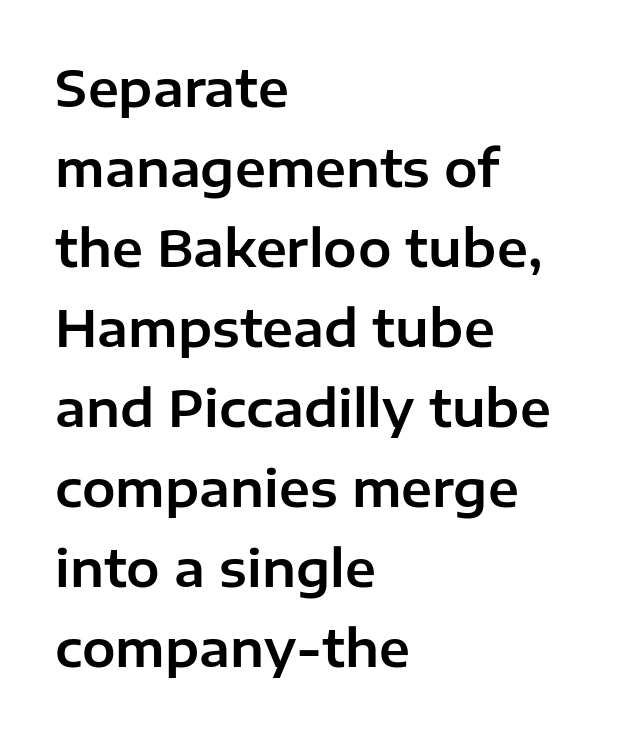
{"serif": "no", "italic": "no", "width": "normal", "stroke_contrast": "low", "x_height": "medium", "monospaced": "no", "underline": "no", "align": "left", "line_spacing": "normal", "line_spacing_ratio": 1.6, "letter_spacing": "normal", "letter_spacing_em": 0.0, "glyph_px": 50}
